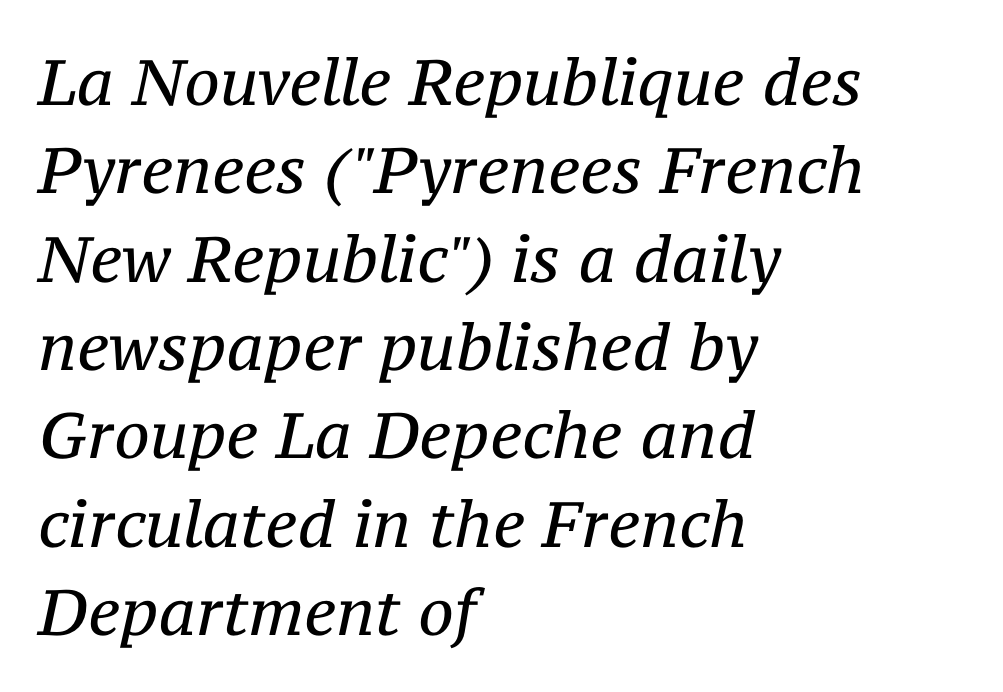
The image shows 64 px regular-weight serif type, italic (leaning right); set left-aligned, normal line spacing (1.38x), normal letter spacing, not underlined; medium stroke contrast and a medium x-height.
